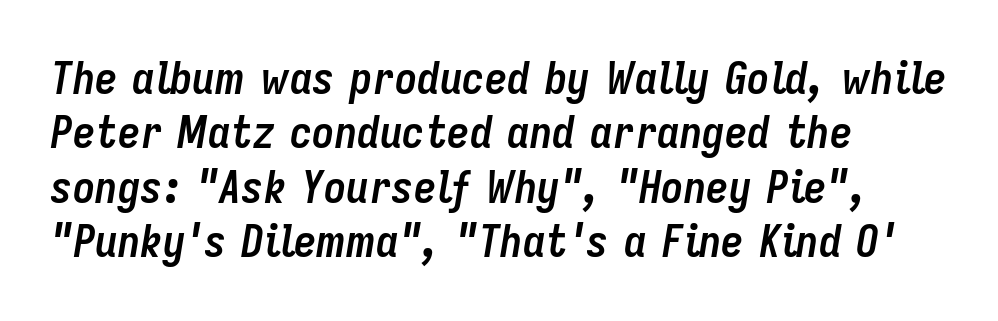
{"italic": "yes", "lean": "right", "slant_degrees": 9, "bold": "yes", "weight": "semibold", "width": "condensed", "stroke_contrast": "low", "x_height": "medium", "monospaced": "no", "underline": "no", "align": "left", "line_spacing_ratio": 1.21, "letter_spacing": "normal", "letter_spacing_em": 0.0, "glyph_px": 45}
